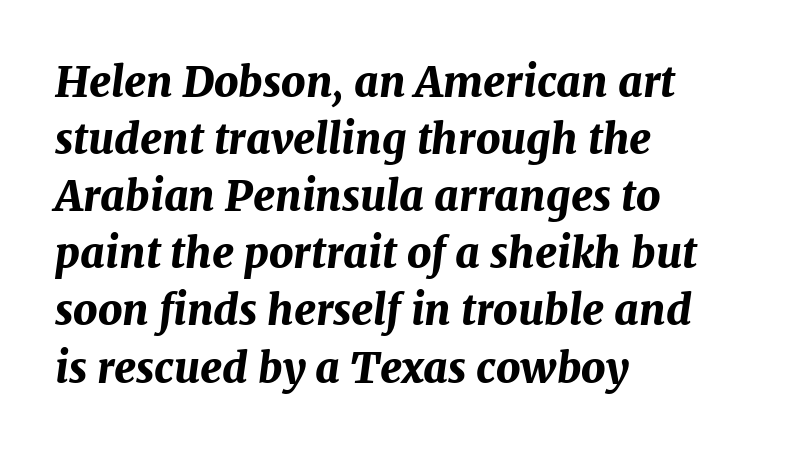
{"italic": "yes", "lean": "right", "slant_degrees": 7, "bold": "yes", "weight": "bold", "width": "normal", "stroke_contrast": "medium", "x_height": "medium", "monospaced": "no", "underline": "no", "align": "left", "line_spacing": "normal", "line_spacing_ratio": 1.36, "letter_spacing": "normal", "letter_spacing_em": 0.0, "glyph_px": 42}
